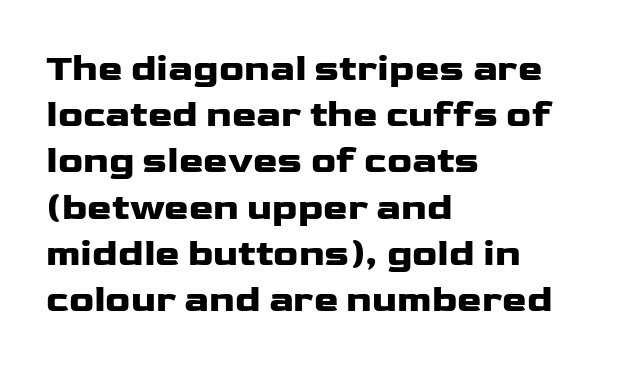
Q: Is the text bold? A: Yes.
Q: Is the text italic (slanted)? A: No, it is upright.
Q: Is the typeface a serif or a sans-serif typeface? A: Sans-serif.
Q: Is the text underlined? A: No.
Q: How is the paragraph aligned? A: Left-aligned.
Q: Is the spacing between letters normal or unusually wide? A: Normal.
Q: Is the spacing between lines tight, normal or loose? A: Normal.
Q: Width (condensed, normal, or wide)? A: Wide.
Q: Stroke contrast? A: Low.
Q: x-height? A: Medium.
Q: Monospaced? A: No.
